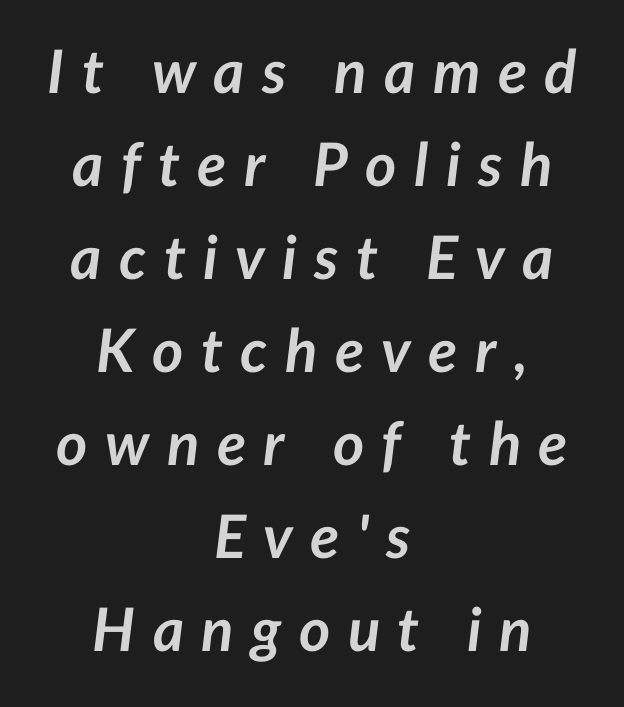
The image shows 60 px semibold type, italic (leaning right); set centered, normal line spacing (1.55x), unusually wide letter spacing (+0.29 em), not underlined; low stroke contrast and a medium x-height.
